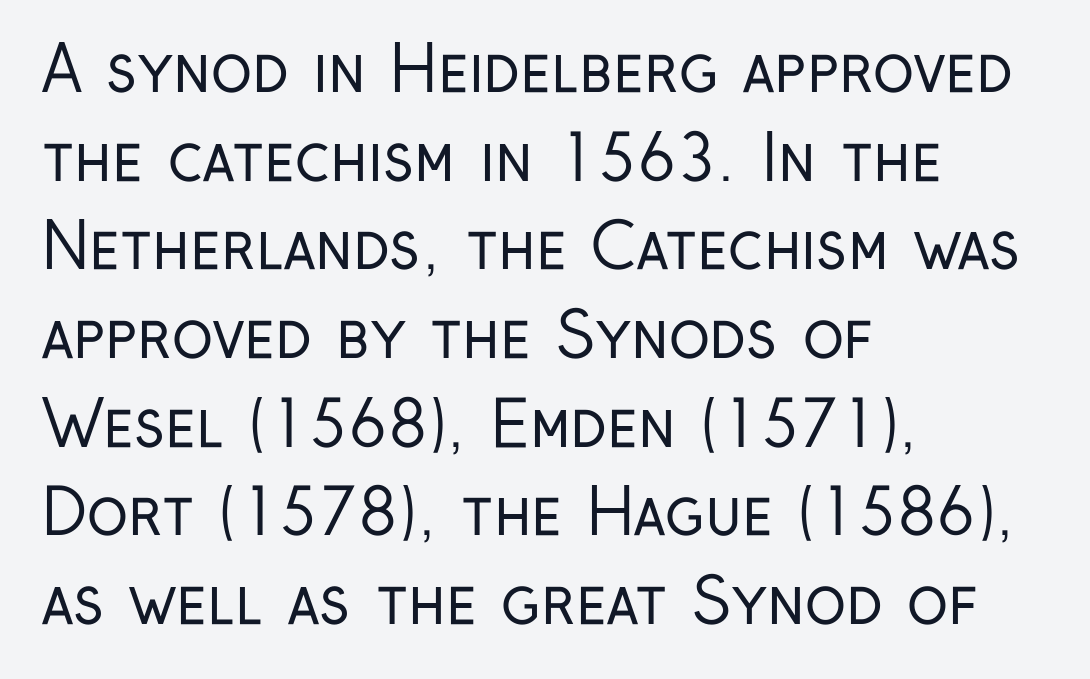
{"serif": "no", "italic": "no", "bold": "no", "weight": "regular", "width": "condensed", "stroke_contrast": "low", "x_height": "medium", "monospaced": "no", "underline": "no", "align": "left", "line_spacing": "normal", "line_spacing_ratio": 1.43, "letter_spacing": "normal", "letter_spacing_em": 0.0, "glyph_px": 62}
